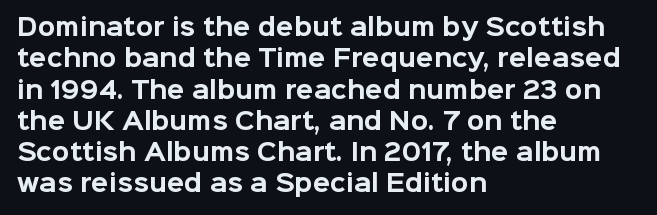
{"italic": "no", "bold": "yes", "underline": "no", "align": "left", "line_spacing": "normal", "line_spacing_ratio": 1.36, "letter_spacing": "normal", "letter_spacing_em": 0.0, "glyph_px": 23}
